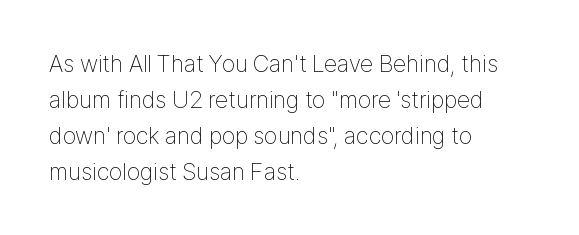
The image shows 24 px text type, upright; set left-aligned, normal line spacing (1.5x), normal letter spacing, not underlined.
